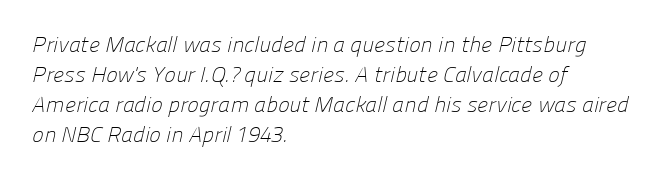
The image shows 22 px text type; set left-aligned, normal line spacing (1.36x), normal letter spacing, not underlined.
